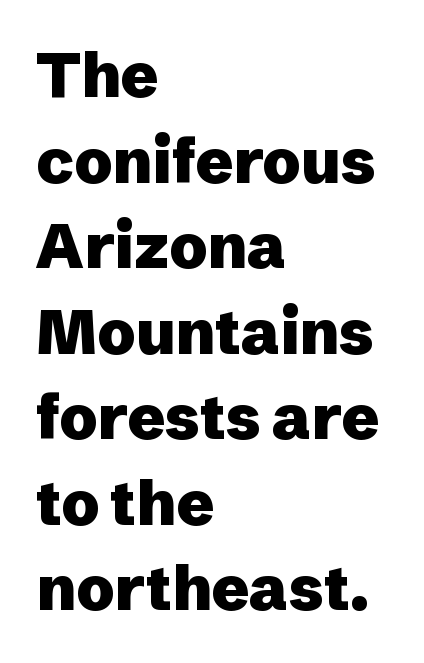
{"serif": "no", "italic": "no", "bold": "yes", "weight": "heavy", "width": "normal", "stroke_contrast": "low", "x_height": "medium", "monospaced": "no", "underline": "no", "align": "left", "line_spacing": "normal", "line_spacing_ratio": 1.38, "letter_spacing": "normal", "letter_spacing_em": 0.0, "glyph_px": 62}
